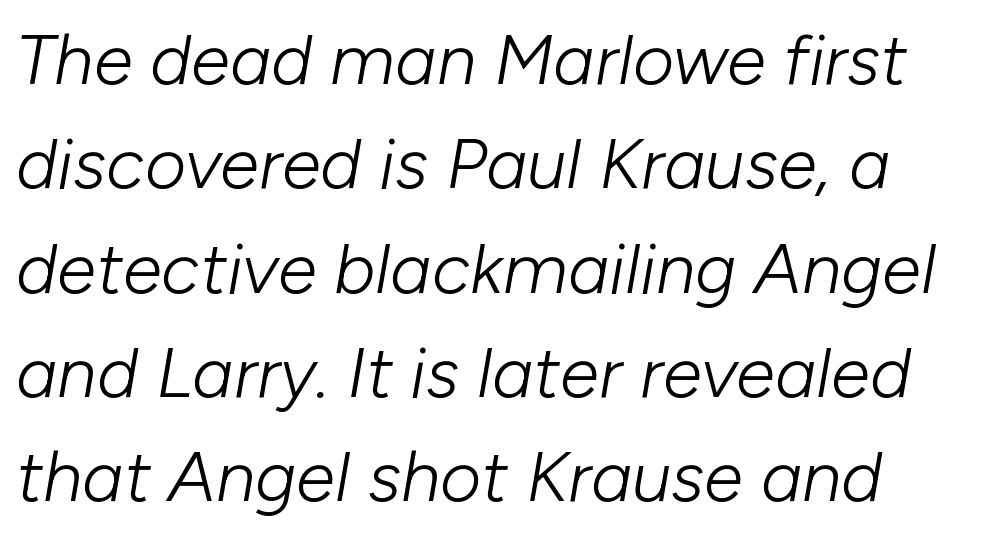
Q: Is the text bold? A: No.
Q: Is the text italic (slanted)? A: Yes, it leans right by about 10 degrees.
Q: Is the text underlined? A: No.
Q: Is the spacing between letters normal or unusually wide? A: Normal.
Q: Is the spacing between lines tight, normal or loose? A: Normal.
Q: Width (condensed, normal, or wide)? A: Normal.
Q: Stroke contrast? A: Low.
Q: x-height? A: Medium.
Q: Monospaced? A: No.
